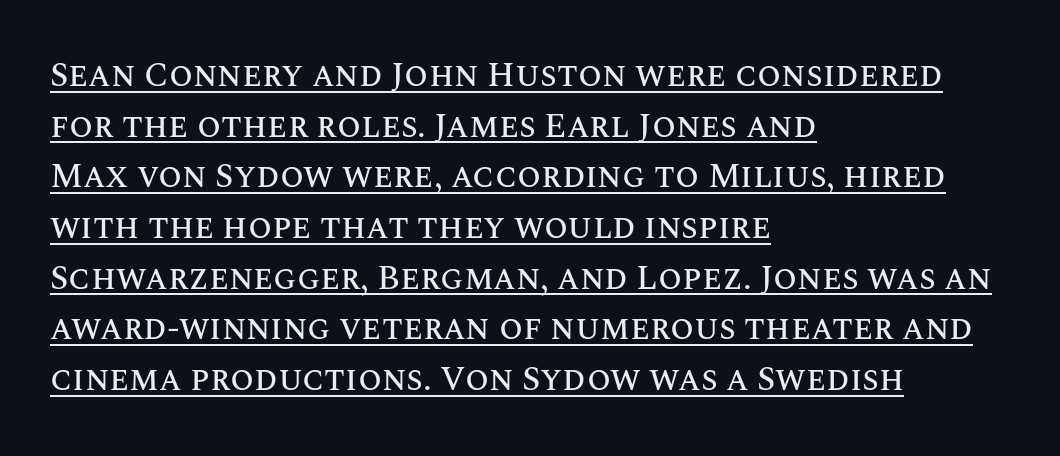
A normal amount of white space separates one row of letters from the next. There is no visible air inserted between adjacent glyphs. Do the characters align in a grid? No, the font is proportional. Students, observe the line beneath the letters — that is underlining. Where is the straight margin? On the left.
